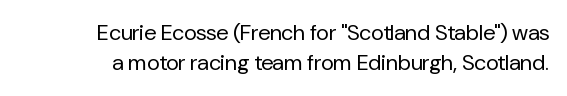
Q: Is the text bold? A: No.
Q: Is the text italic (slanted)? A: No, it is upright.
Q: Is the text underlined? A: No.
Q: Is the spacing between letters normal or unusually wide? A: Normal.
Q: Is the spacing between lines tight, normal or loose? A: Normal.
